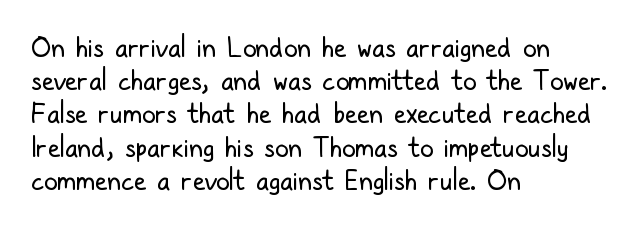
The image shows 27 px text type, upright; set left-aligned, line spacing 1.23x, normal letter spacing, not underlined.
